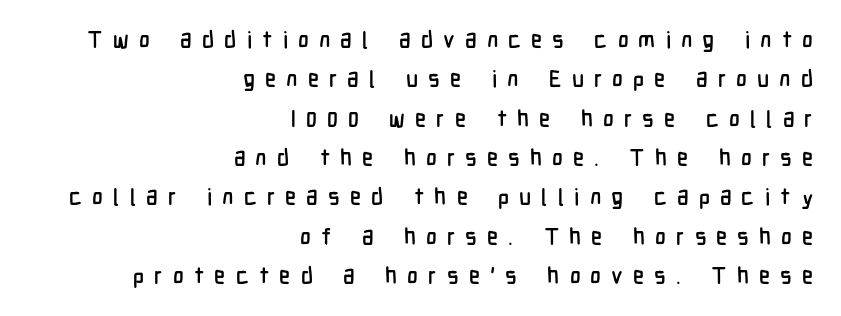
Layout note: lines flush right. The tracking reads as deliberately expanded to a designer's eye. Has an underline been added? It has not. Characters remain perfectly vertical along every line.
